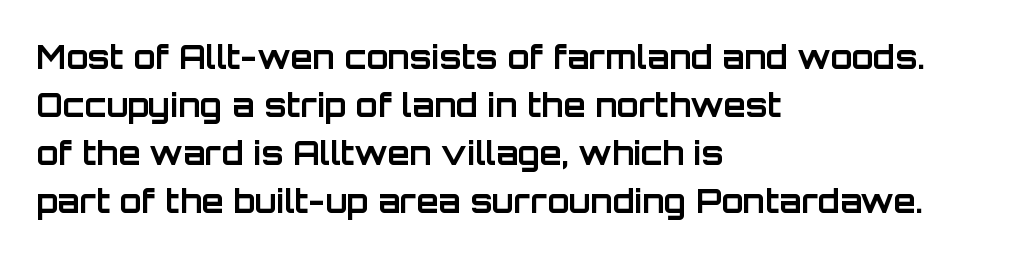
Q: Is the text bold? A: Yes.
Q: Is the text italic (slanted)? A: No, it is upright.
Q: Is the typeface a serif or a sans-serif typeface? A: Sans-serif.
Q: Is the text underlined? A: No.
Q: How is the paragraph aligned? A: Left-aligned.
Q: Is the spacing between letters normal or unusually wide? A: Normal.
Q: Is the spacing between lines tight, normal or loose? A: Normal.
Q: Width (condensed, normal, or wide)? A: Normal.
Q: Stroke contrast? A: Low.
Q: x-height? A: Large.
Q: Monospaced? A: No.
